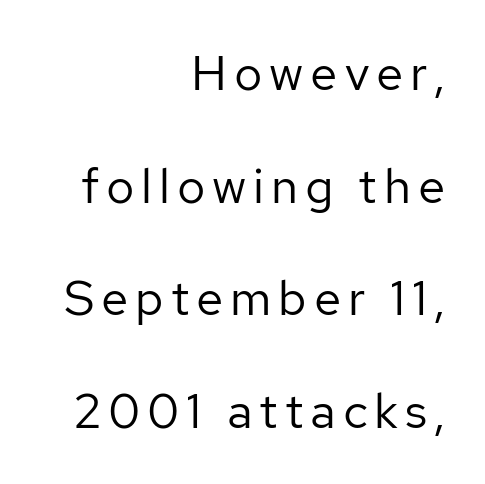
Q: Is the text bold? A: No.
Q: Is the text italic (slanted)? A: No, it is upright.
Q: Is the typeface a serif or a sans-serif typeface? A: Sans-serif.
Q: Is the text underlined? A: No.
Q: How is the paragraph aligned? A: Right-aligned.
Q: Is the spacing between lines tight, normal or loose? A: Loose.
Q: Width (condensed, normal, or wide)? A: Normal.
Q: Stroke contrast? A: Low.
Q: x-height? A: Medium.
Q: Monospaced? A: No.
